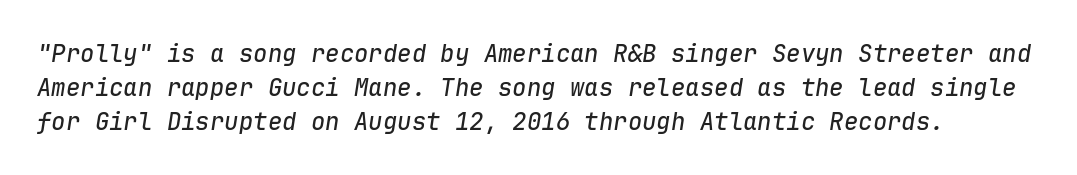
{"italic": "yes", "lean": "right", "slant_degrees": 9, "underline": "no", "line_spacing": "normal", "line_spacing_ratio": 1.41, "letter_spacing": "normal", "letter_spacing_em": 0.0, "glyph_px": 24}
